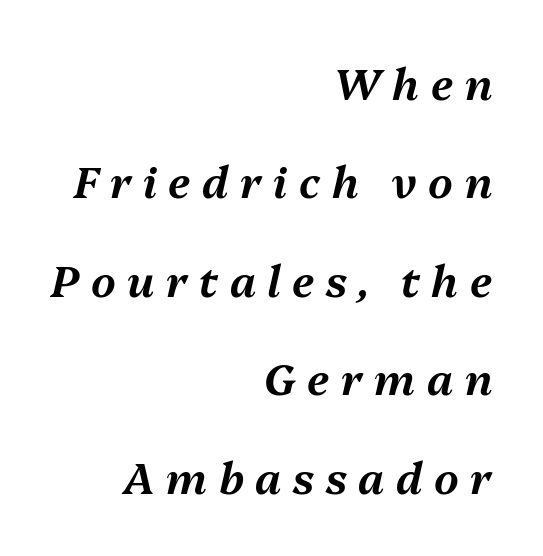
Q: Is the text italic (slanted)? A: Yes, it leans right by about 13 degrees.
Q: Is the text underlined? A: No.
Q: How is the paragraph aligned? A: Right-aligned.
Q: Is the spacing between letters normal or unusually wide? A: Unusually wide.
Q: Is the spacing between lines tight, normal or loose? A: Loose.
Q: Width (condensed, normal, or wide)? A: Normal.
Q: Stroke contrast? A: Medium.
Q: x-height? A: Medium.
Q: Monospaced? A: No.
